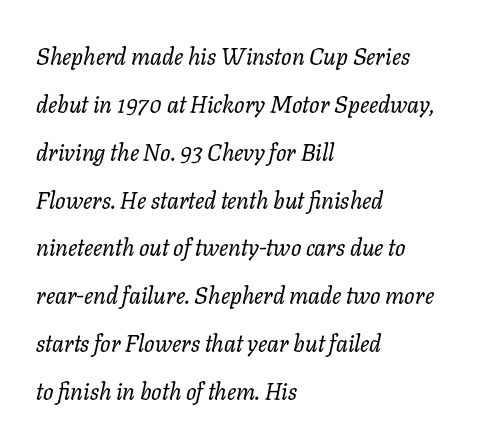
{"italic": "yes", "lean": "right", "slant_degrees": 11, "bold": "no", "underline": "no", "align": "left", "line_spacing": "loose", "line_spacing_ratio": 2.08, "letter_spacing": "normal", "letter_spacing_em": 0.0, "glyph_px": 23}
